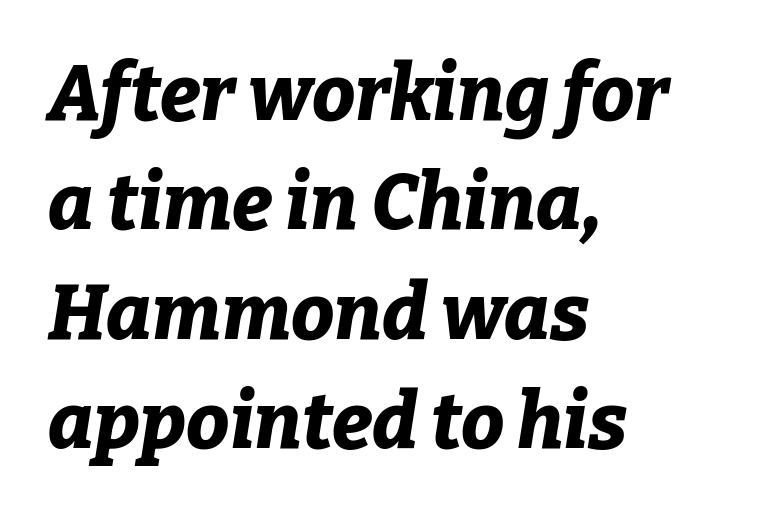
Q: Is the text bold? A: Yes.
Q: Is the text italic (slanted)? A: Yes, it leans right by about 9 degrees.
Q: Is the text underlined? A: No.
Q: How is the paragraph aligned? A: Left-aligned.
Q: Is the spacing between letters normal or unusually wide? A: Normal.
Q: Is the spacing between lines tight, normal or loose? A: Normal.
Q: Width (condensed, normal, or wide)? A: Normal.
Q: Stroke contrast? A: Low.
Q: x-height? A: Medium.
Q: Monospaced? A: No.
